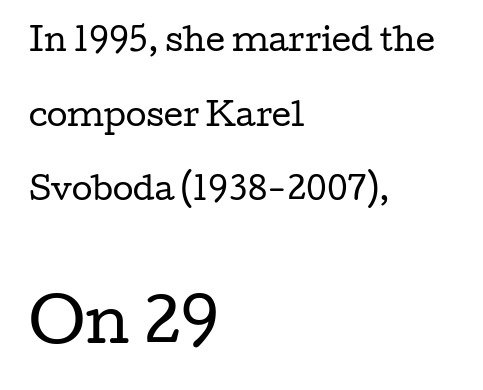
Q: Is the text bold? A: No.
Q: Is the text italic (slanted)? A: No, it is upright.
Q: Is the typeface a serif or a sans-serif typeface? A: Serif.
Q: Is the text underlined? A: No.
Q: How is the paragraph aligned? A: Left-aligned.
Q: Is the spacing between letters normal or unusually wide? A: Normal.
Q: Is the spacing between lines tight, normal or loose? A: Loose.
Q: Which block of text is set in a larger size, the first (top) or the second (bottom)? A: The second (bottom) one.
Q: Width (condensed, normal, or wide)? A: Wide.
Q: Stroke contrast? A: Low.
Q: x-height? A: Medium.
Q: Monospaced? A: No.
